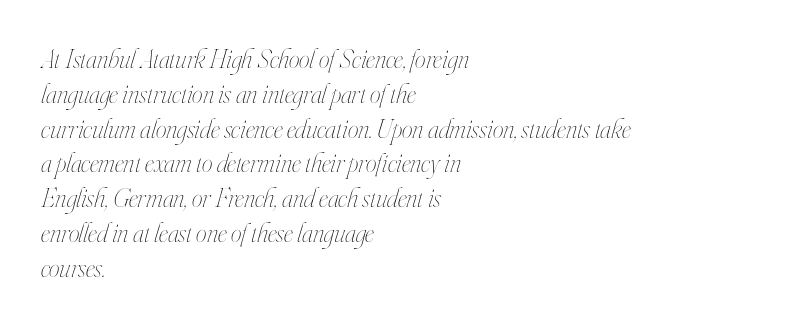
Rule under the text: the space is simply empty. The specimen reads as italic at a glance. Between one letter and the next there's only the usual sliver of space. Alignment: flush left. Unbolded letterforms with no extra heft.
